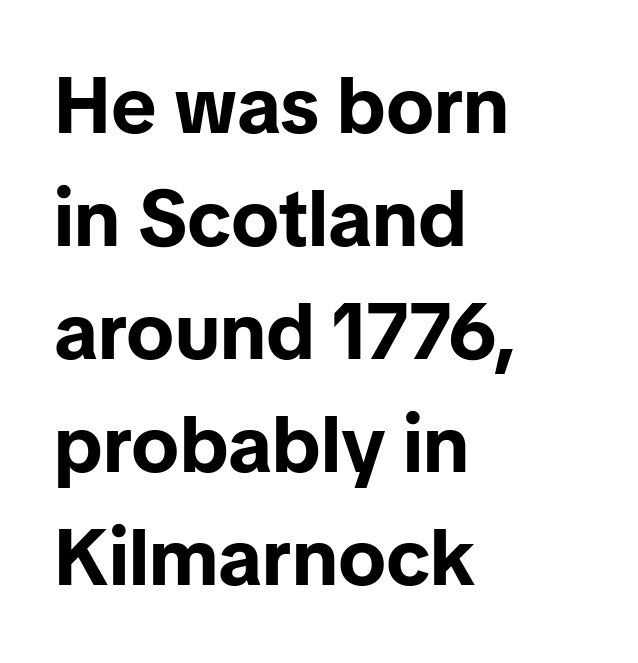
How heavy is the stroke? Heavy — this is a bold. The letters advance in unequal steps, a hallmark of proportional type. Check where the strokes stop: nothing finishes them off — pure sans. The lettering stays uniformly vertical, giving the passage a roman look. One glance says typical: line gaps are just what's usual.
